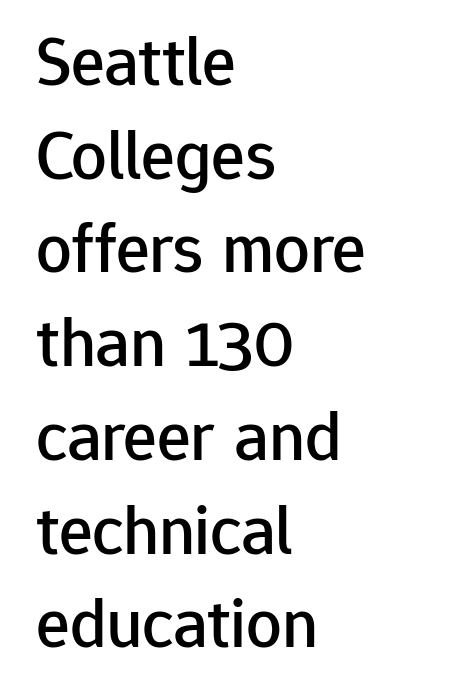
A student would call this left alignment; a typographer would say flush left, rag right. Check under the words: just untouched page. The space between consecutive lines is moderate. Nope, not italic — everything's standing straight. Honestly, the letter spacing is just normal — you wouldn't notice it. The letters carry no serifs — their stems end cleanly without finishing strokes.
